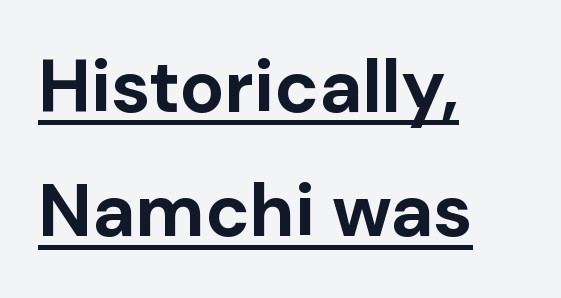
{"serif": "no", "italic": "no", "bold": "yes", "weight": "bold", "width": "normal", "stroke_contrast": "low", "x_height": "medium", "monospaced": "no", "underline": "yes", "align": "left", "line_spacing": "normal", "line_spacing_ratio": 1.68, "letter_spacing": "normal", "letter_spacing_em": 0.0, "glyph_px": 74}
